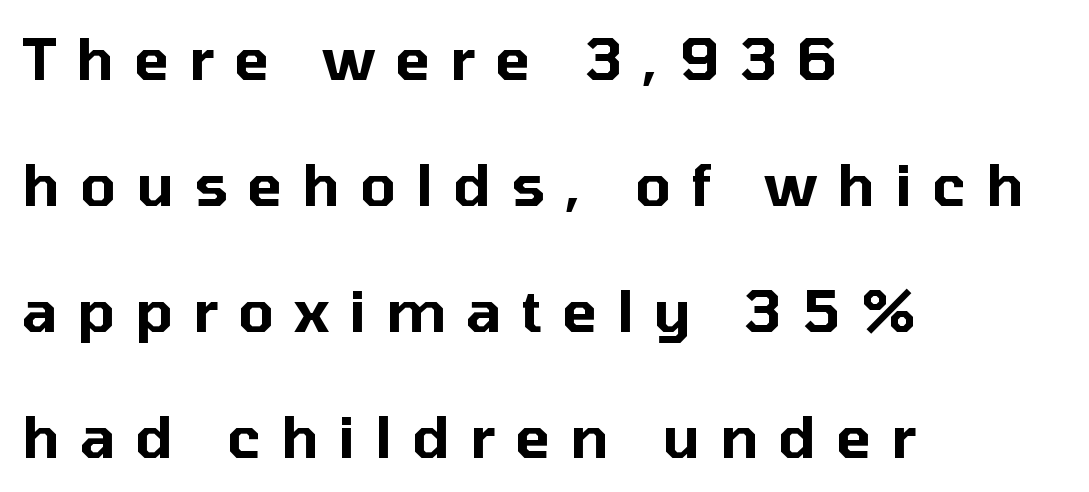
Q: Is the text italic (slanted)? A: No, it is upright.
Q: Is the typeface a serif or a sans-serif typeface? A: Sans-serif.
Q: Is the text underlined? A: No.
Q: How is the paragraph aligned? A: Left-aligned.
Q: Is the spacing between letters normal or unusually wide? A: Unusually wide.
Q: Is the spacing between lines tight, normal or loose? A: Loose.
Q: Width (condensed, normal, or wide)? A: Normal.
Q: Stroke contrast? A: Low.
Q: x-height? A: Medium.
Q: Monospaced? A: No.
